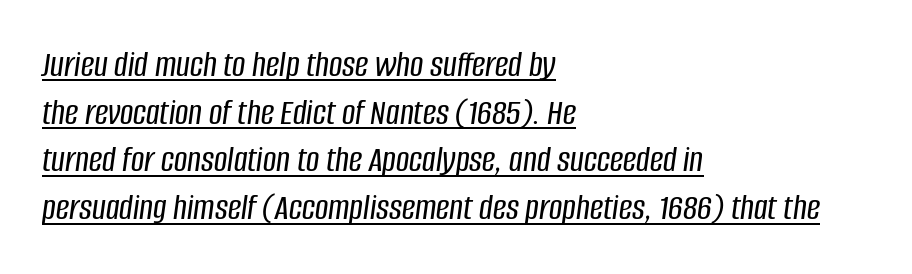
{"italic": "yes", "lean": "right", "slant_degrees": 8, "width": "condensed", "stroke_contrast": "low", "x_height": "large", "monospaced": "no", "underline": "yes", "align": "left", "line_spacing": "normal", "line_spacing_ratio": 1.29, "letter_spacing": "normal", "letter_spacing_em": 0.0, "glyph_px": 37}
